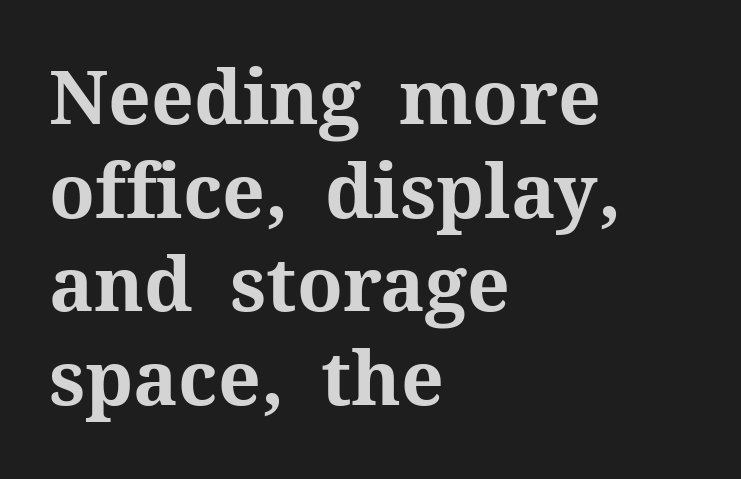
Q: Is the text bold? A: Yes.
Q: Is the text italic (slanted)? A: No, it is upright.
Q: Is the typeface a serif or a sans-serif typeface? A: Serif.
Q: Is the text underlined? A: No.
Q: How is the paragraph aligned? A: Left-aligned.
Q: Is the spacing between letters normal or unusually wide? A: Normal.
Q: Is the spacing between lines tight, normal or loose? A: Normal.
Q: Width (condensed, normal, or wide)? A: Normal.
Q: Stroke contrast? A: Medium.
Q: x-height? A: Medium.
Q: Monospaced? A: No.
